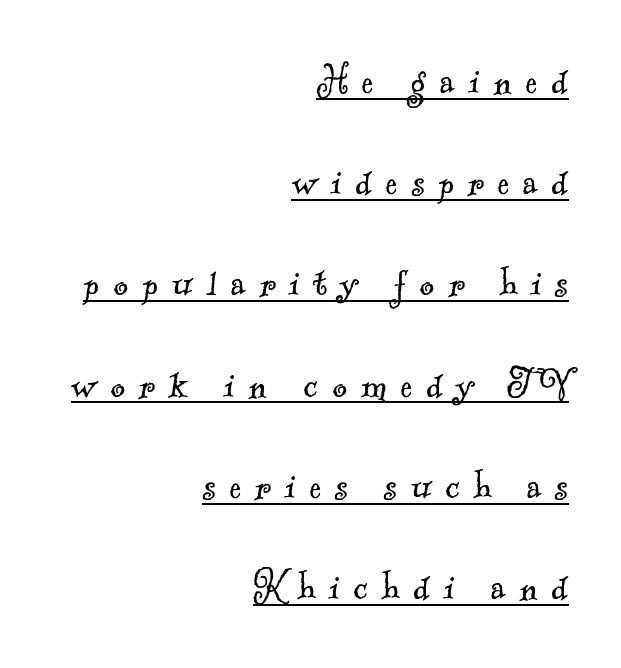
{"serif": "yes", "bold": "no", "weight": "light", "width": "normal", "x_height": "small", "monospaced": "no", "underline": "yes", "align": "right", "line_spacing": "loose", "line_spacing_ratio": 2.25, "letter_spacing": "wide", "letter_spacing_em": 0.31, "glyph_px": 45}
